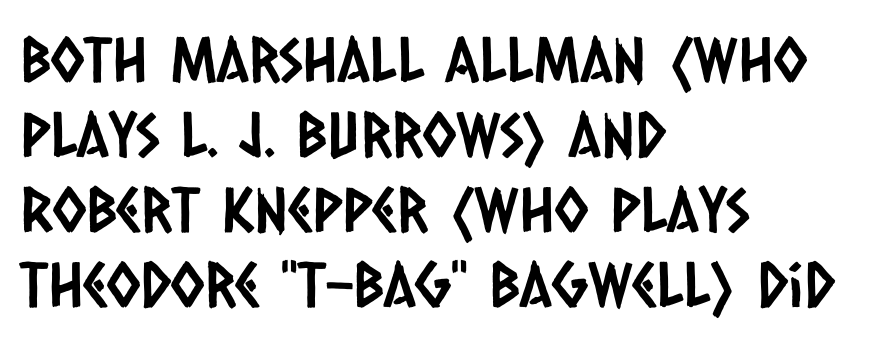
{"serif": "no", "width": "condensed", "stroke_contrast": "low", "x_height": "large", "monospaced": "no", "underline": "no", "align": "left", "line_spacing_ratio": 1.21, "letter_spacing": "normal", "letter_spacing_em": 0.0, "glyph_px": 62}
